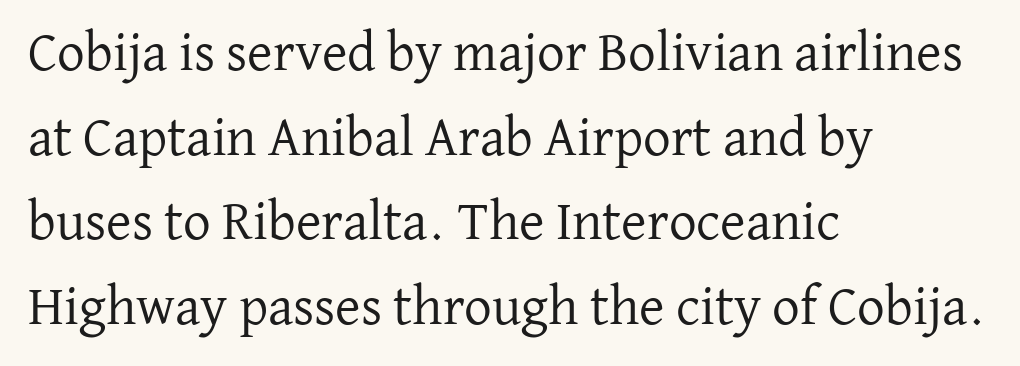
This rendering leaves character spacing at its baseline value. In terms of letterform style, serifs are clearly present. Ordinary non-slanted type is in use. Weight: regular or lighter.
